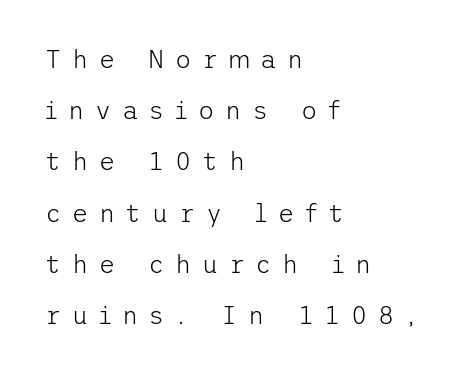
The image shows 25 px text type, upright; set left-aligned, loose line spacing (2.05x), unusually wide letter spacing (+0.42 em), not underlined.
